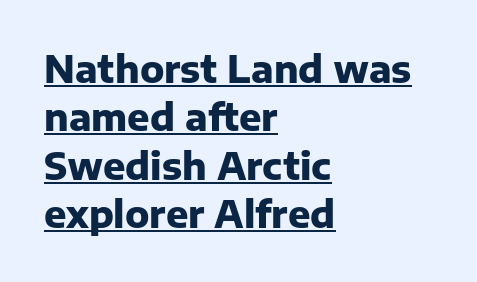
The image shows 37 px heavy sans-serif type, upright; set left-aligned, normal line spacing (1.31x), normal letter spacing, underlined; low stroke contrast and a medium x-height.
